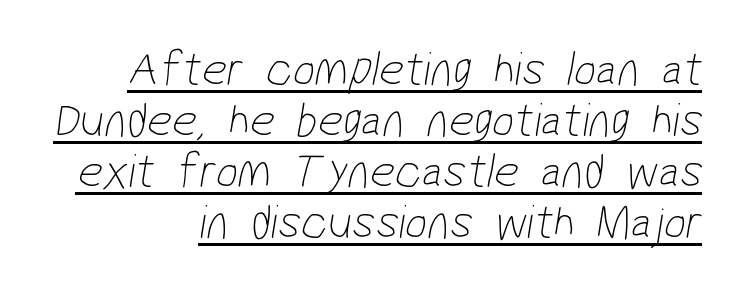
The image shows 49 px thin, condensed sans-serif type; set right-aligned, tight line spacing (1.04x), normal letter spacing, underlined; low stroke contrast and a medium x-height.
